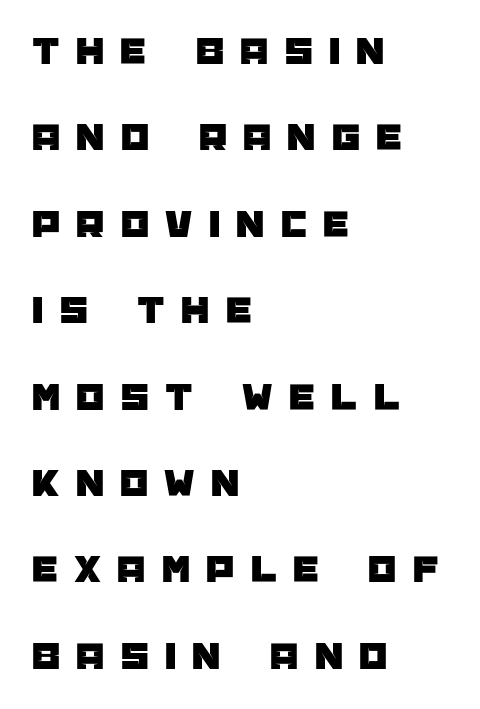
{"serif": "no", "italic": "no", "width": "normal", "stroke_contrast": "low", "x_height": "large", "monospaced": "no", "underline": "no", "align": "left", "line_spacing": "loose", "line_spacing_ratio": 2.16, "letter_spacing": "wide", "letter_spacing_em": 0.41, "glyph_px": 40}
